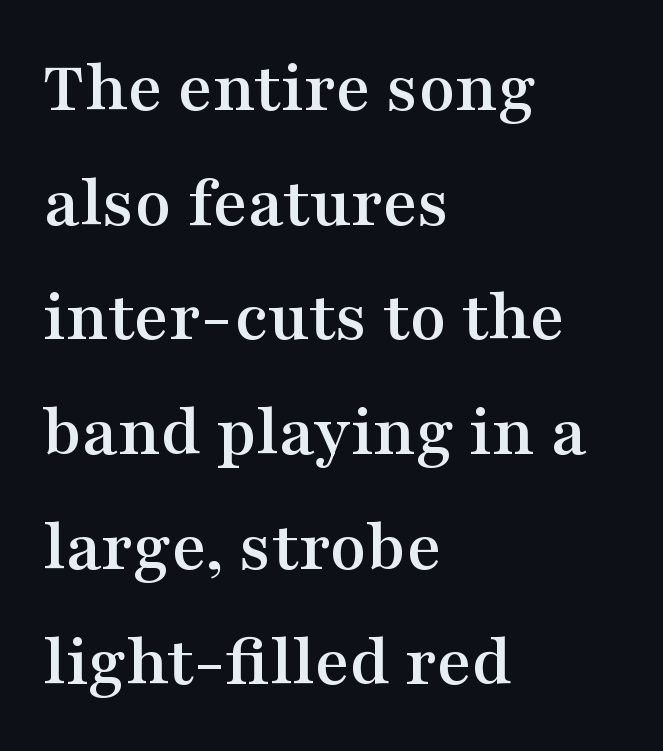
{"serif": "yes", "italic": "no", "width": "wide", "stroke_contrast": "medium", "x_height": "medium", "monospaced": "no", "underline": "no", "align": "left", "line_spacing": "normal", "line_spacing_ratio": 1.53, "letter_spacing": "normal", "letter_spacing_em": 0.0, "glyph_px": 75}
